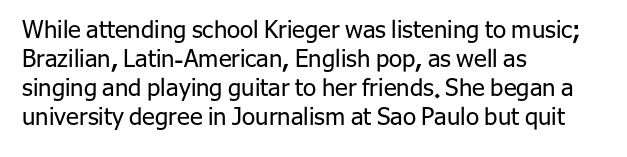
The strokes carry an ordinary text weight at most. Default kerning and tracking; the words read as compact shapes. The gap between lines stays unmarked. Does the lettering tilt? It doesn't — this is upright.
